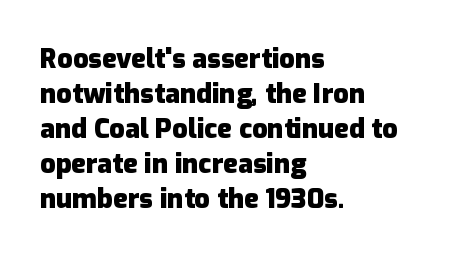
Is there much room between lines? A standard amount, neither cramped nor airy. Emphasis by weight is at full strength: bold. Each word holds together tightly as a unit, with standard inter-letter gaps. Rule under the text: the space is simply empty. Style check: upright. Does the copy run flush right? No — it runs flush left.
